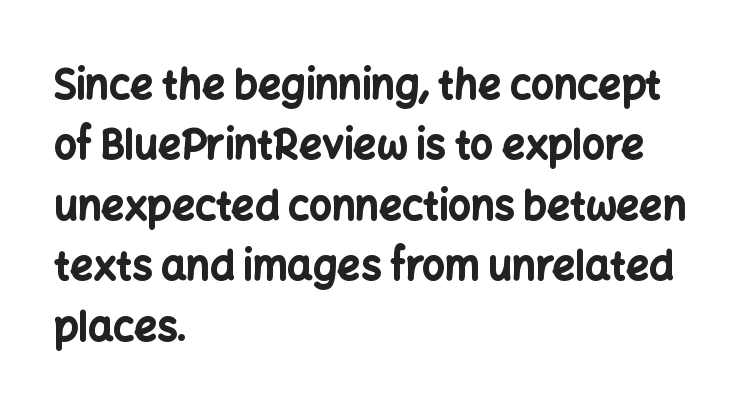
{"serif": "no", "italic": "no", "bold": "yes", "weight": "bold", "width": "normal", "stroke_contrast": "low", "x_height": "medium", "monospaced": "no", "underline": "no", "align": "left", "line_spacing": "normal", "line_spacing_ratio": 1.51, "letter_spacing": "normal", "letter_spacing_em": 0.0, "glyph_px": 40}
